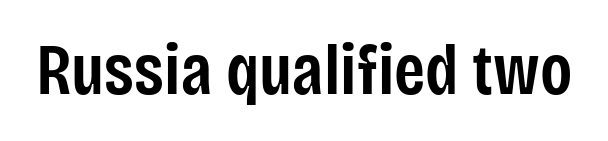
The image shows 71 px semibold, condensed sans-serif type, upright; set normal letter spacing, not underlined; low stroke contrast and a large x-height.
